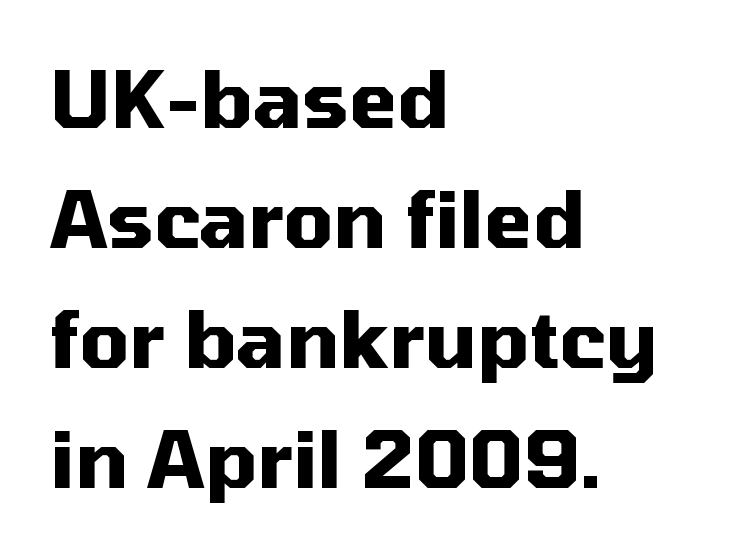
The image shows 78 px heavy sans-serif type, upright; set left-aligned, normal line spacing (1.54x), normal letter spacing, not underlined; medium stroke contrast and a medium x-height.
